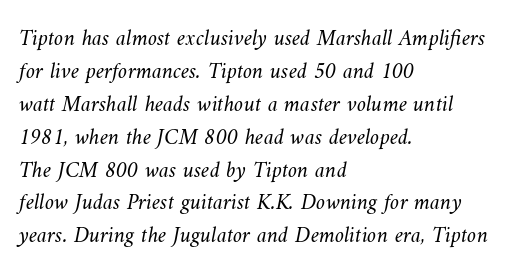
{"bold": "no", "underline": "no", "align": "left", "line_spacing": "normal", "line_spacing_ratio": 1.43, "letter_spacing": "normal", "letter_spacing_em": 0.0, "glyph_px": 23}
